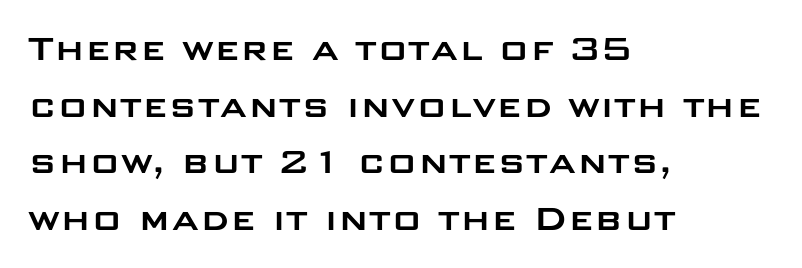
Q: Is the text italic (slanted)? A: No, it is upright.
Q: Is the typeface a serif or a sans-serif typeface? A: Sans-serif.
Q: Is the text underlined? A: No.
Q: How is the paragraph aligned? A: Left-aligned.
Q: Is the spacing between letters normal or unusually wide? A: Normal.
Q: Is the spacing between lines tight, normal or loose? A: Normal.
Q: Width (condensed, normal, or wide)? A: Wide.
Q: Stroke contrast? A: Low.
Q: x-height? A: Large.
Q: Monospaced? A: No.
